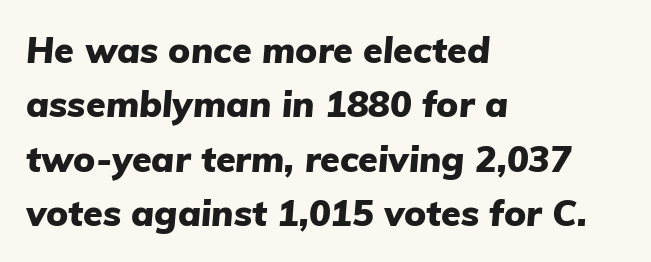
The image shows 36 px heavy type, italic (leaning right); set left-aligned, normal line spacing (1.51x), normal letter spacing, not underlined; low stroke contrast and a medium x-height.
